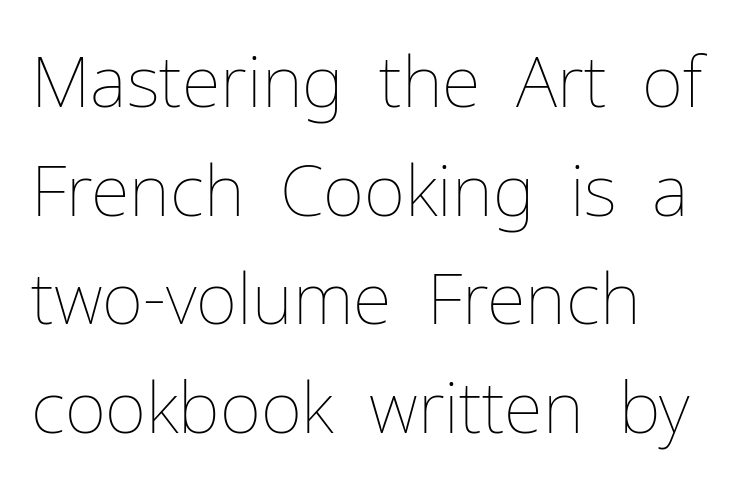
This block has exactly the height ordinary leading produces. Clear beneath every line of the passage. This sample has the flowing, uneven cadence of proportional lettering. Standard letterfit; no display-style spreading of the glyphs. Weight: in the light-to-regular range.
